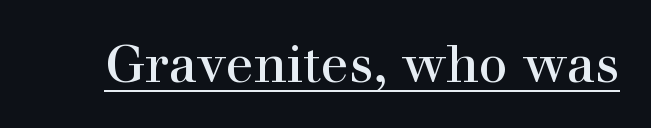
The image shows 52 px regular-weight serif type, upright; set normal letter spacing, underlined; high stroke contrast and a medium x-height.
